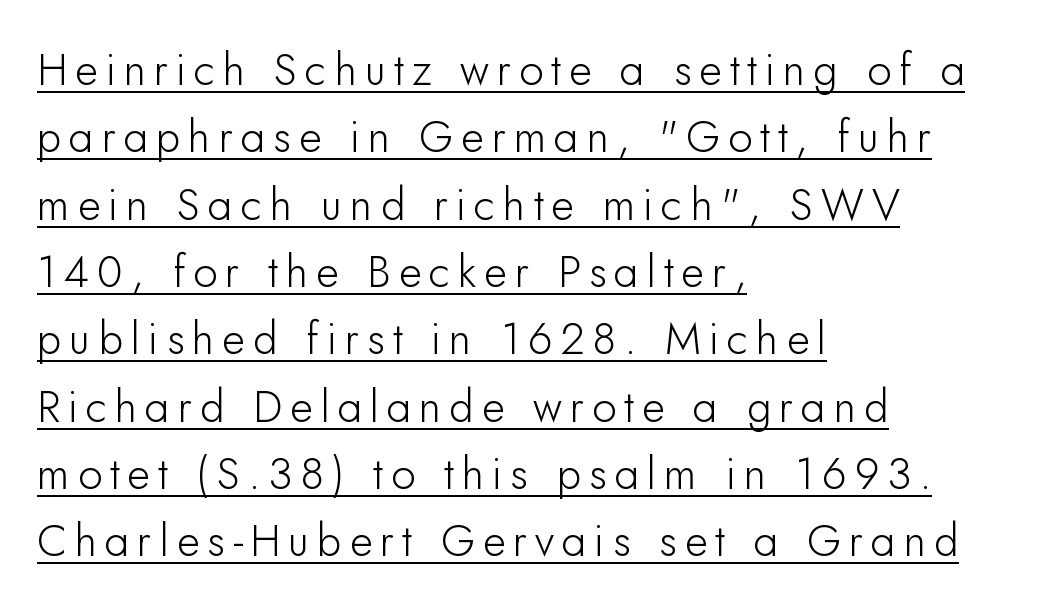
{"serif": "no", "italic": "no", "width": "normal", "stroke_contrast": "low", "x_height": "small", "monospaced": "no", "underline": "yes", "align": "left", "line_spacing": "normal", "line_spacing_ratio": 1.53, "glyph_px": 44}
